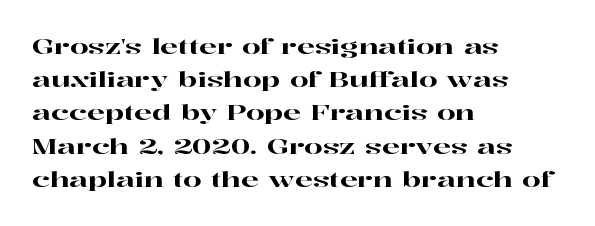
The tracking reads as untouched default to a designer's eye. Anything drawn beneath the words? Only blank space. Leading: standard. The lettering holds an erect, upright posture throughout.
